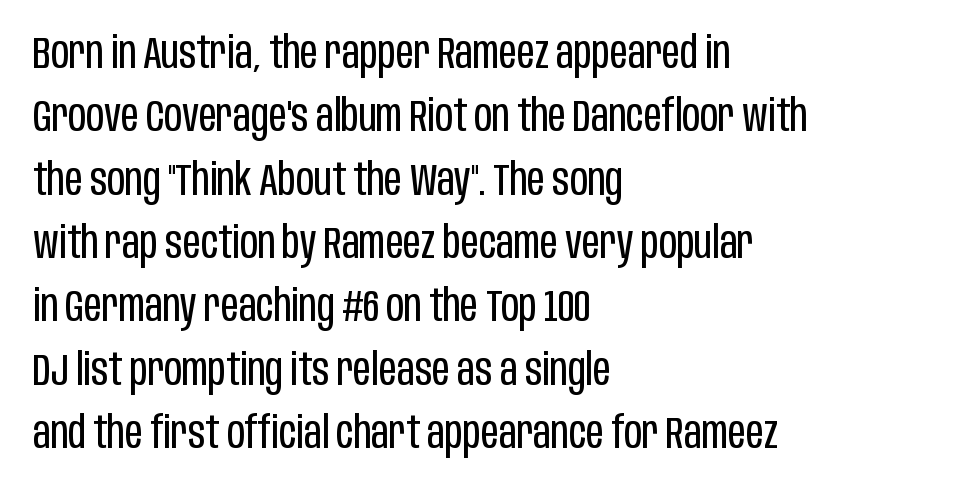
The setting favours the left margin, as ordinary paragraphs usually do. A bare baseline throughout the passage. Spacing verdict: proportional, widths tailored to each character. Counters stay open thanks to moderate or lighter strokes. Letterform terminals end flat and unadorned throughout the passage.
